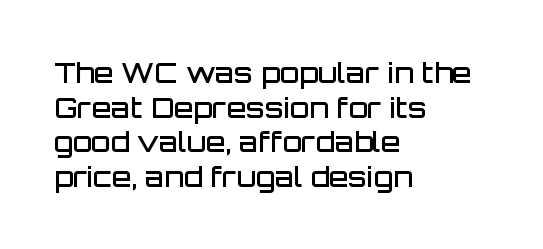
Q: Is the text bold? A: Semi-bold.
Q: Is the text italic (slanted)? A: No, it is upright.
Q: Is the typeface a serif or a sans-serif typeface? A: Sans-serif.
Q: Is the text underlined? A: No.
Q: How is the paragraph aligned? A: Left-aligned.
Q: Is the spacing between letters normal or unusually wide? A: Normal.
Q: Width (condensed, normal, or wide)? A: Normal.
Q: Stroke contrast? A: Low.
Q: x-height? A: Large.
Q: Monospaced? A: No.
